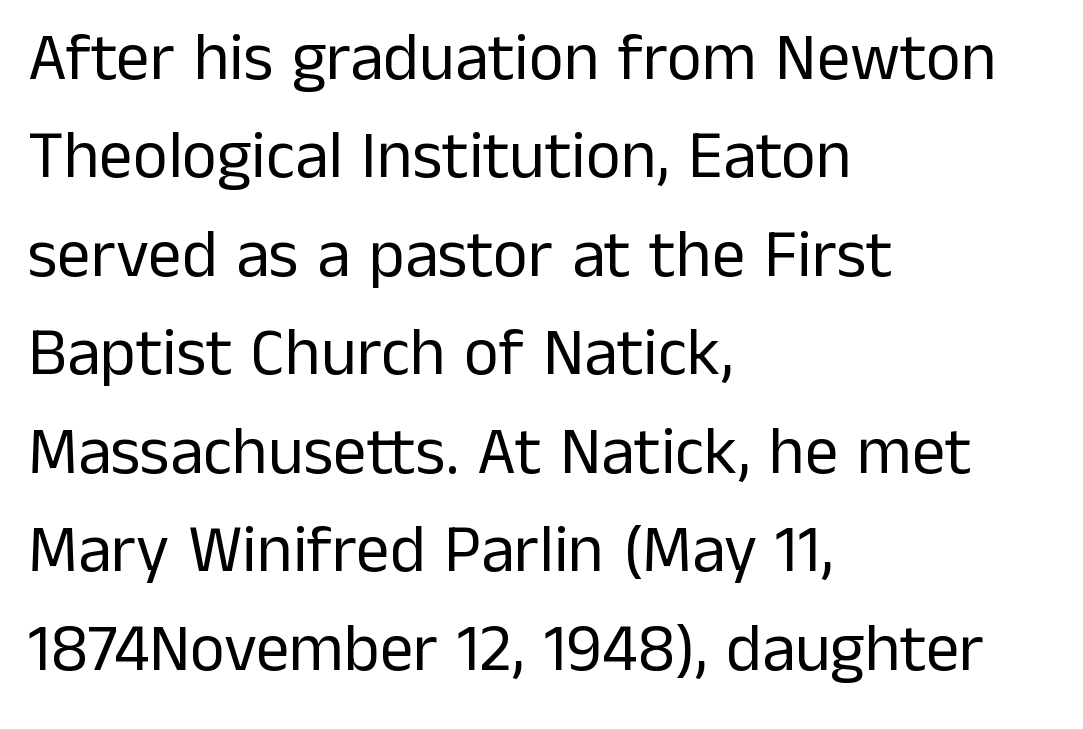
The image shows 67 px regular-weight sans-serif type, upright; set left-aligned, normal line spacing (1.47x), normal letter spacing, not underlined; low stroke contrast and a medium x-height.
